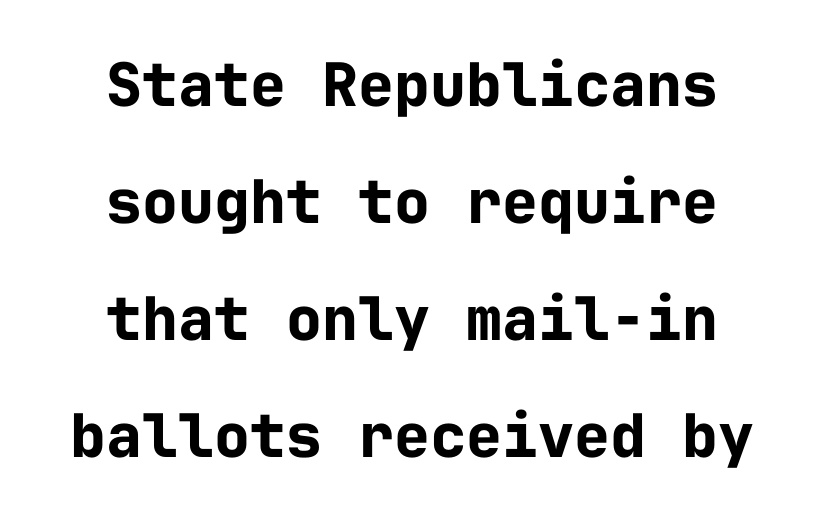
The image shows 60 px bold sans-serif type, upright, monospaced; set centered, loose line spacing (1.95x), normal letter spacing, not underlined; low stroke contrast and a medium x-height.
